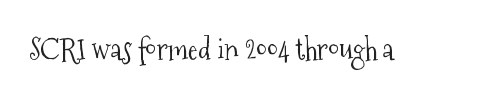
Q: Is the text bold? A: No.
Q: Is the text italic (slanted)? A: No, it is upright.
Q: Is the typeface a serif or a sans-serif typeface? A: Serif.
Q: Is the text underlined? A: No.
Q: Is the spacing between letters normal or unusually wide? A: Normal.
Q: Width (condensed, normal, or wide)? A: Condensed.
Q: Stroke contrast? A: Medium.
Q: x-height? A: Medium.
Q: Monospaced? A: No.
